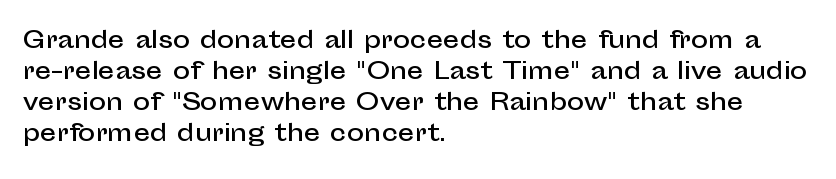
The designer left line spacing at the default. Glance below the letters and you will spot only blank space. The letters sit at their default tracking, neither squeezed nor spread. If you drew a line through each stem, it would be perfectly vertical. The compositor pushed each line to the left boundary.
